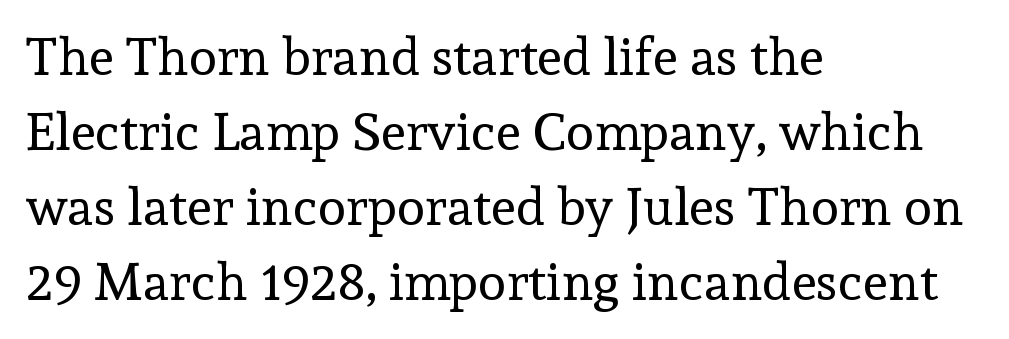
Q: Is the text bold? A: No.
Q: Is the text italic (slanted)? A: No, it is upright.
Q: Is the typeface a serif or a sans-serif typeface? A: Serif.
Q: Is the text underlined? A: No.
Q: How is the paragraph aligned? A: Left-aligned.
Q: Is the spacing between letters normal or unusually wide? A: Normal.
Q: Is the spacing between lines tight, normal or loose? A: Normal.
Q: Width (condensed, normal, or wide)? A: Normal.
Q: x-height? A: Medium.
Q: Monospaced? A: No.
